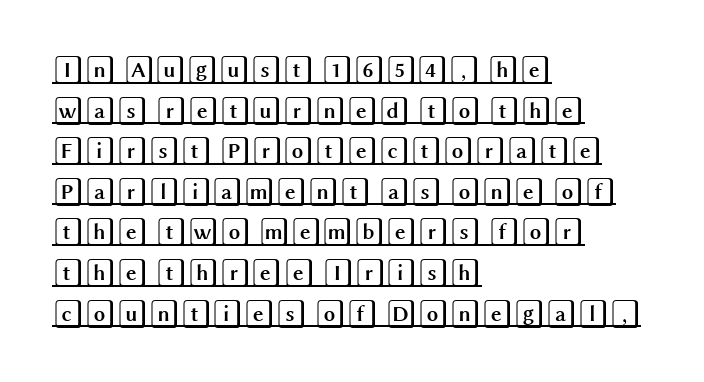
Descenders here cross a horizontal rule under the line. Notice how the stems are strictly vertical — no italics here. Characters follow at the spacing the type designer built in. One glance says typical: line gaps are just what's usual. One-word summary of the alignment: left.
